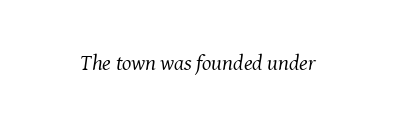
Q: Is the text bold? A: No.
Q: Is the text italic (slanted)? A: Yes, it leans right by about 8 degrees.
Q: Is the text underlined? A: No.
Q: Is the spacing between letters normal or unusually wide? A: Normal.
